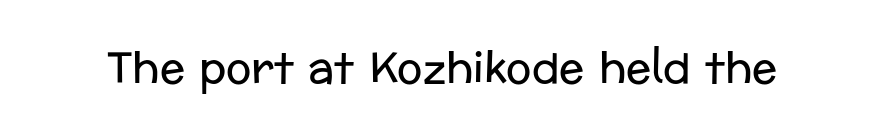
The image shows 42 px regular-weight sans-serif type, upright; set normal letter spacing, not underlined; low stroke contrast and a medium x-height.
